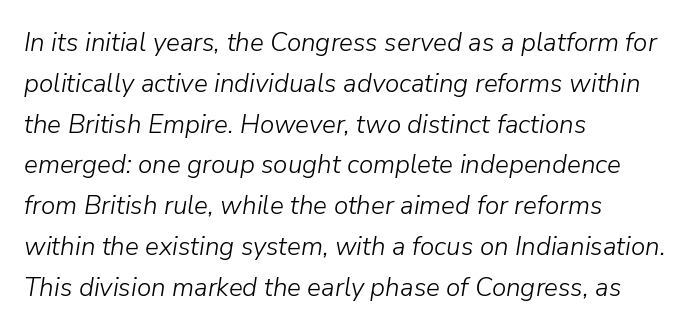
The image shows 26 px text type, italic (leaning right); set left-aligned, normal line spacing (1.57x), normal letter spacing, not underlined.
